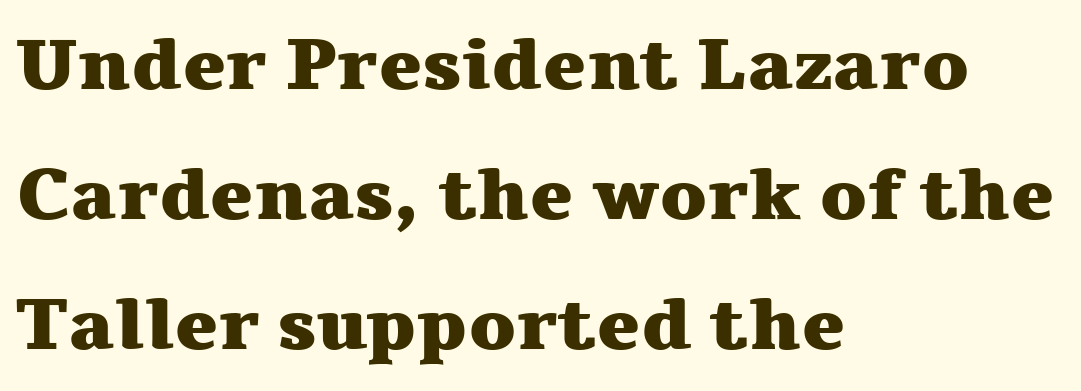
The image shows 73 px heavy, wide serif type, upright; set left-aligned, line spacing 1.78x, normal letter spacing, not underlined; medium stroke contrast and a medium x-height.
